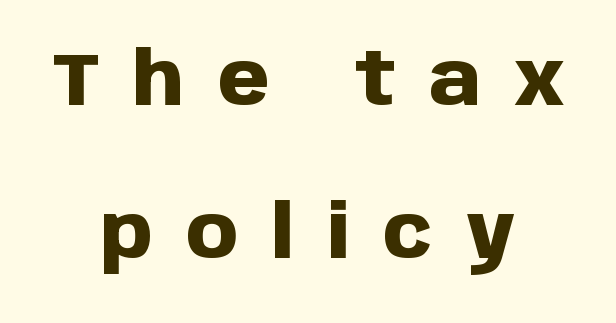
No word sits above an underline. Every character sits straight up, as roman type does. The rendering inserts visible extra space after every character. Think of a printed novel: that variable character pitch is what you see here. The letters are bold, with thick, heavy strokes.
